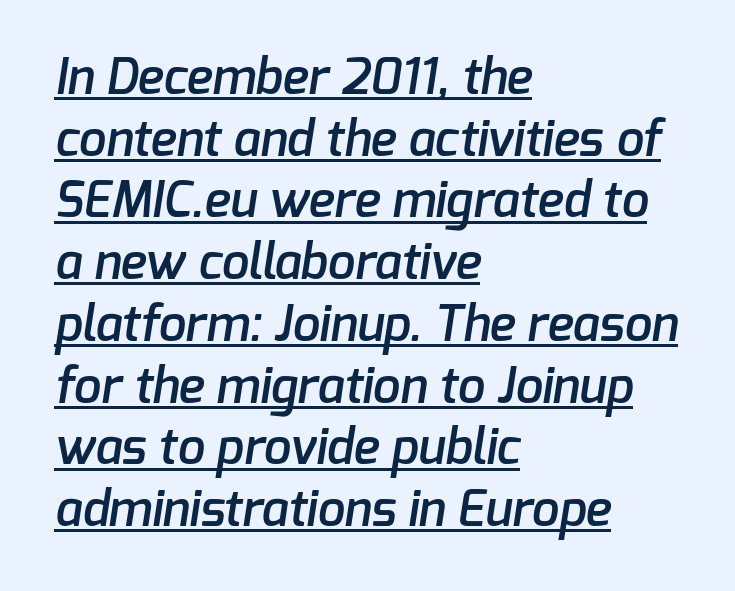
{"serif": "no", "bold": "semi", "weight": "semibold", "width": "normal", "stroke_contrast": "low", "x_height": "medium", "monospaced": "no", "underline": "yes", "align": "left", "line_spacing": "normal", "line_spacing_ratio": 1.26, "letter_spacing": "normal", "letter_spacing_em": 0.0, "glyph_px": 49}
